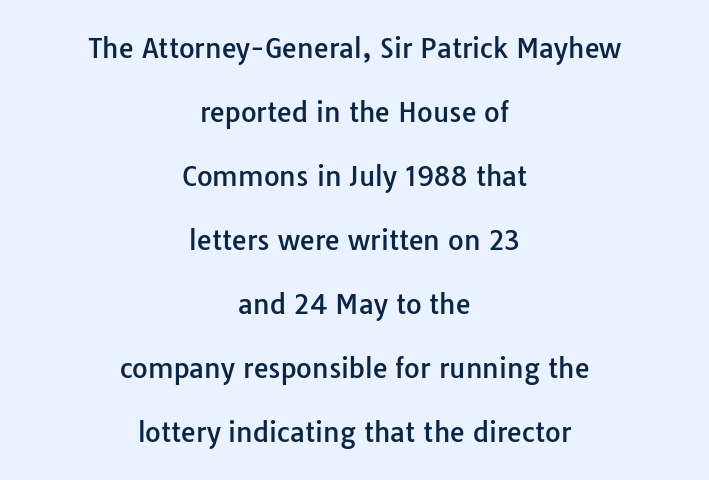
{"italic": "no", "underline": "no", "align": "center", "line_spacing": "loose", "line_spacing_ratio": 2.37, "letter_spacing": "normal", "letter_spacing_em": 0.0, "glyph_px": 27}
